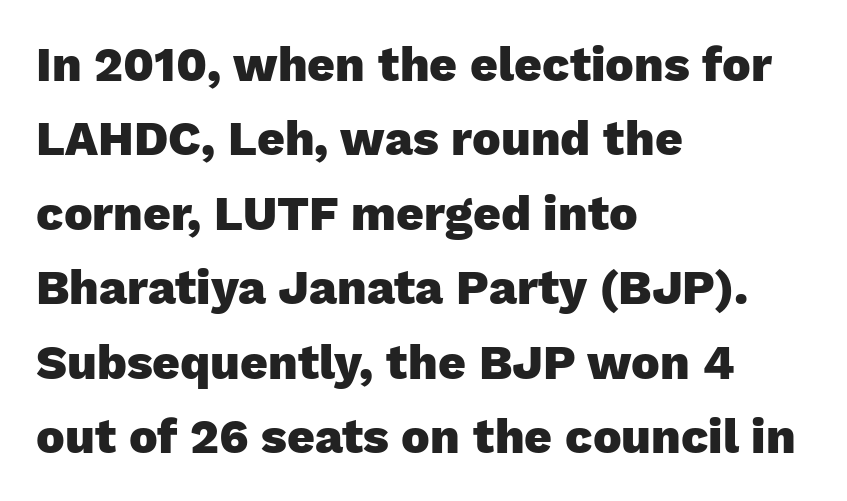
{"serif": "no", "italic": "no", "bold": "yes", "weight": "heavy", "width": "normal", "stroke_contrast": "low", "x_height": "medium", "monospaced": "no", "underline": "no", "align": "left", "line_spacing": "normal", "line_spacing_ratio": 1.55, "letter_spacing": "normal", "letter_spacing_em": 0.0, "glyph_px": 48}
